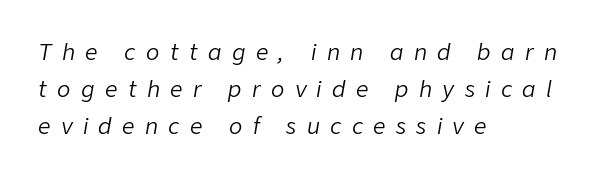
The image shows 22 px text type, italic (leaning right); set left-aligned, normal line spacing (1.68x), unusually wide letter spacing (+0.47 em), not underlined.
